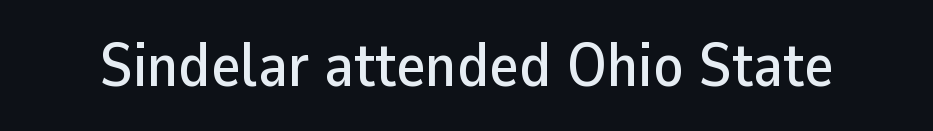
Q: Is the text italic (slanted)? A: No, it is upright.
Q: Is the typeface a serif or a sans-serif typeface? A: Sans-serif.
Q: Is the text underlined? A: No.
Q: Is the spacing between letters normal or unusually wide? A: Normal.
Q: Width (condensed, normal, or wide)? A: Normal.
Q: Stroke contrast? A: Low.
Q: x-height? A: Medium.
Q: Monospaced? A: No.
